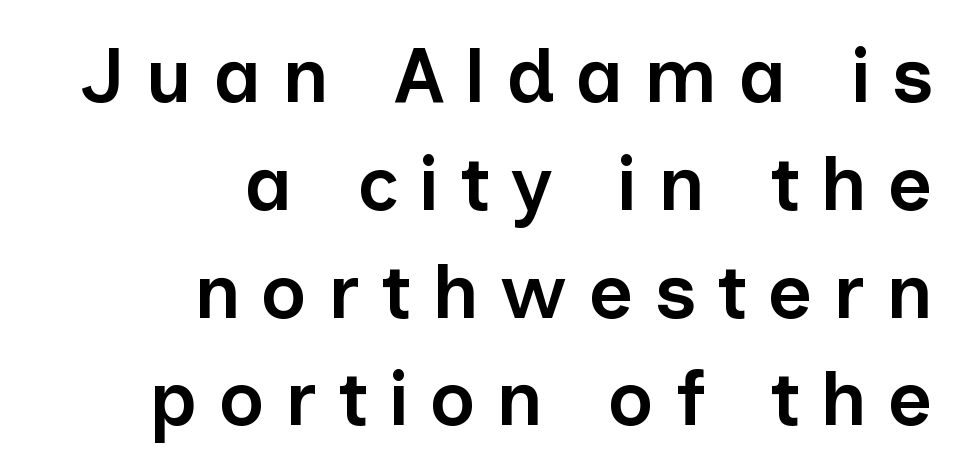
{"serif": "no", "italic": "no", "bold": "semi", "weight": "semibold", "width": "normal", "stroke_contrast": "low", "x_height": "medium", "monospaced": "no", "underline": "no", "align": "right", "line_spacing": "normal", "line_spacing_ratio": 1.4, "letter_spacing": "wide", "letter_spacing_em": 0.27, "glyph_px": 77}
